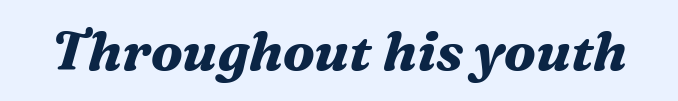
Serif or sans? Serif — the stroke terminals have little feet. Summary of weight: heavy, a full bold. Think of a printed novel: that variable character pitch is what you see here. The specimen omits any rule beneath the text block's lines. The letterforms sit shoulder to shoulder at normal distance.
